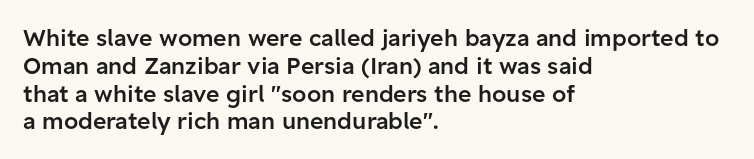
The image shows 23 px text type, upright; set left-aligned, line spacing 1.21x, normal letter spacing, not underlined.
